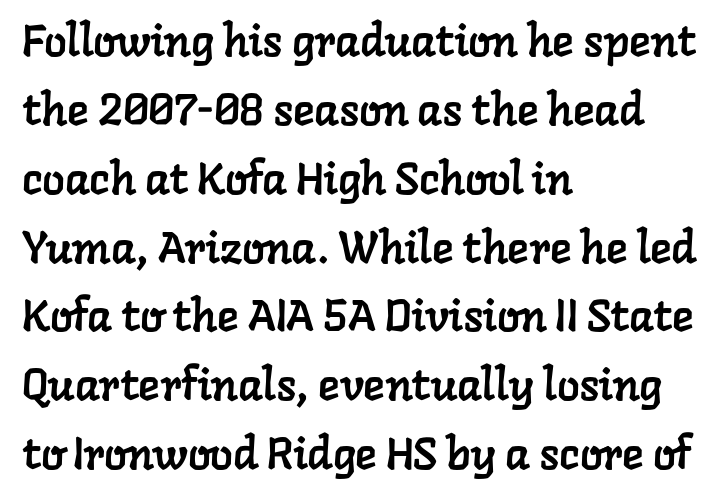
Q: Is the typeface a serif or a sans-serif typeface? A: Serif.
Q: Is the text underlined? A: No.
Q: How is the paragraph aligned? A: Left-aligned.
Q: Is the spacing between letters normal or unusually wide? A: Normal.
Q: Is the spacing between lines tight, normal or loose? A: Normal.
Q: Width (condensed, normal, or wide)? A: Normal.
Q: Stroke contrast? A: Low.
Q: x-height? A: Medium.
Q: Monospaced? A: No.
